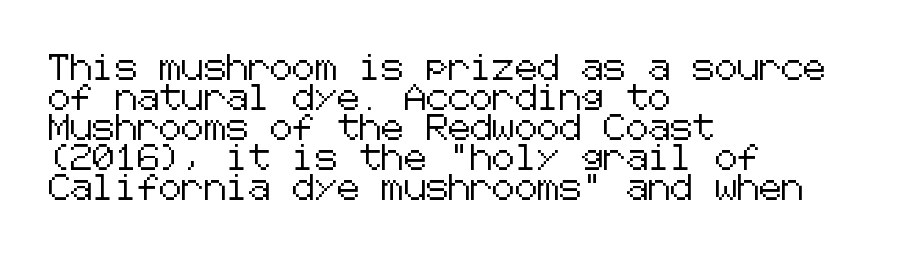
Q: Is the text italic (slanted)? A: No, it is upright.
Q: Is the text underlined? A: No.
Q: How is the paragraph aligned? A: Left-aligned.
Q: Is the spacing between letters normal or unusually wide? A: Normal.
